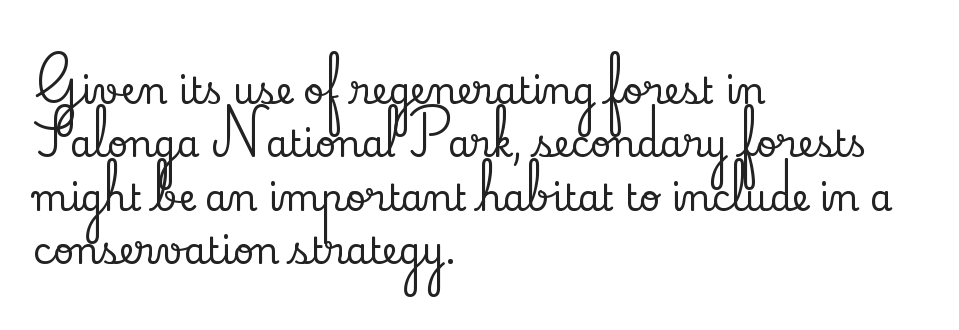
The image shows 36 px serif type, upright; set left-aligned, normal line spacing (1.48x), normal letter spacing, not underlined; low stroke contrast and a small x-height.
